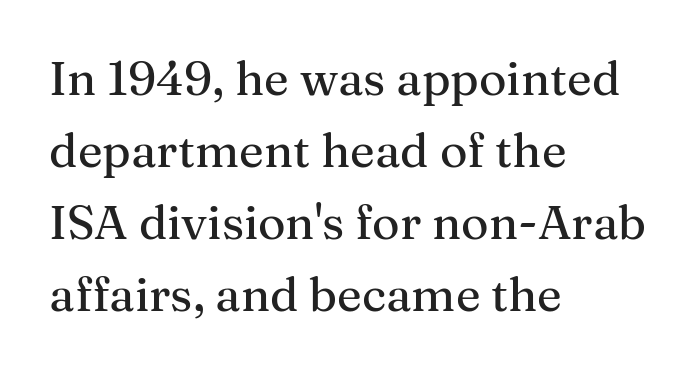
Vertical spacing — default. Varying glyph widths throughout — classic text-font behaviour. Horizontal alignment here is leftward, the default for most running prose. This sample uses a serif face. The rendering keeps characters at their native spacing.
